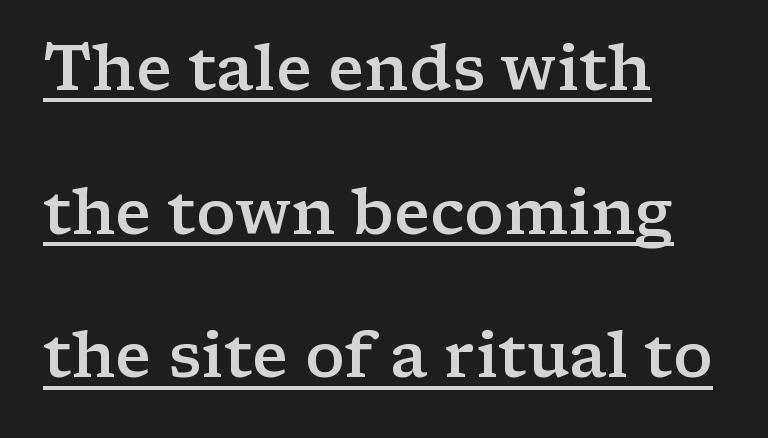
Q: Is the text bold? A: Semi-bold.
Q: Is the text italic (slanted)? A: No, it is upright.
Q: Is the typeface a serif or a sans-serif typeface? A: Serif.
Q: Is the text underlined? A: Yes.
Q: How is the paragraph aligned? A: Left-aligned.
Q: Is the spacing between letters normal or unusually wide? A: Normal.
Q: Is the spacing between lines tight, normal or loose? A: Loose.
Q: Width (condensed, normal, or wide)? A: Wide.
Q: Stroke contrast? A: Low.
Q: x-height? A: Medium.
Q: Monospaced? A: No.
